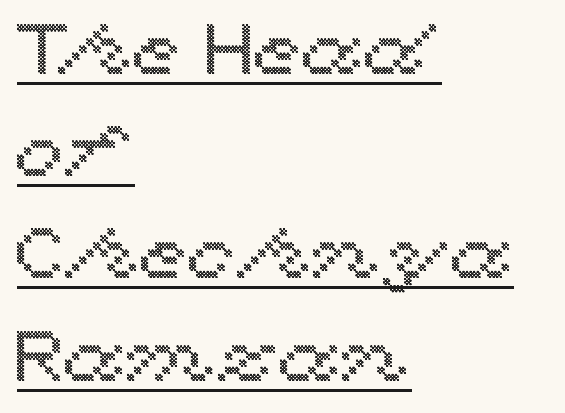
Q: Is the text italic (slanted)? A: Yes.
Q: Is the text underlined? A: Yes.
Q: How is the paragraph aligned? A: Left-aligned.
Q: Is the spacing between letters normal or unusually wide? A: Normal.
Q: Is the spacing between lines tight, normal or loose? A: Normal.
Q: Width (condensed, normal, or wide)? A: Wide.
Q: x-height? A: Medium.
Q: Monospaced? A: No.
